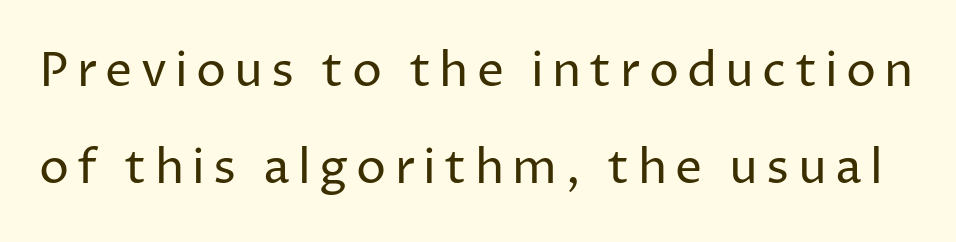
Q: Is the text bold? A: No.
Q: Is the text italic (slanted)? A: No, it is upright.
Q: Is the typeface a serif or a sans-serif typeface? A: Sans-serif.
Q: Is the text underlined? A: No.
Q: Is the spacing between lines tight, normal or loose? A: Loose.
Q: Width (condensed, normal, or wide)? A: Normal.
Q: Stroke contrast? A: Low.
Q: x-height? A: Medium.
Q: Monospaced? A: No.
